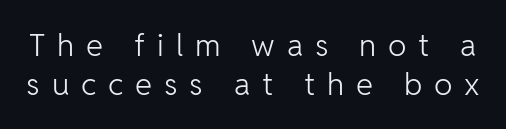
Q: Is the text bold? A: No.
Q: Is the text italic (slanted)? A: No, it is upright.
Q: Is the typeface a serif or a sans-serif typeface? A: Sans-serif.
Q: Is the text underlined? A: No.
Q: Is the spacing between letters normal or unusually wide? A: Unusually wide.
Q: Is the spacing between lines tight, normal or loose? A: Normal.
Q: Width (condensed, normal, or wide)? A: Normal.
Q: Stroke contrast? A: Low.
Q: x-height? A: Medium.
Q: Monospaced? A: No.
